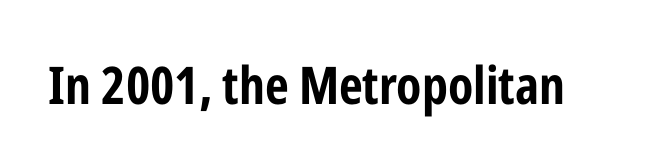
The image shows 52 px bold, condensed sans-serif type, upright; set normal letter spacing, not underlined; low stroke contrast and a medium x-height.
